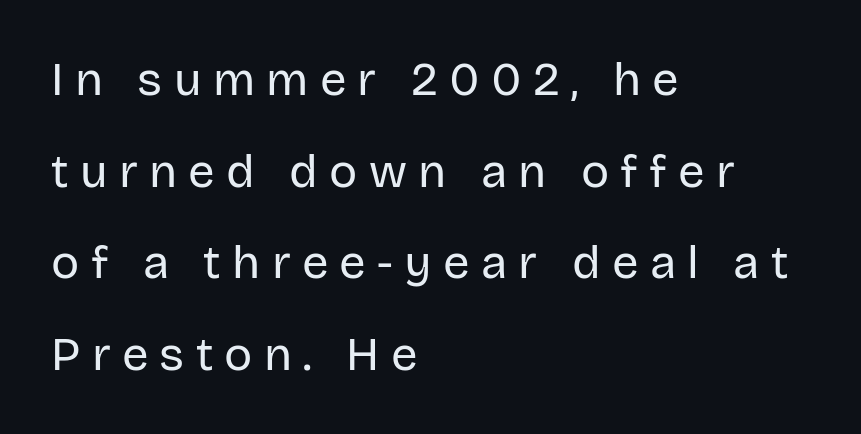
Q: Is the text bold? A: No.
Q: Is the text italic (slanted)? A: No, it is upright.
Q: Is the typeface a serif or a sans-serif typeface? A: Sans-serif.
Q: Is the text underlined? A: No.
Q: How is the paragraph aligned? A: Left-aligned.
Q: Is the spacing between letters normal or unusually wide? A: Unusually wide.
Q: Is the spacing between lines tight, normal or loose? A: Loose.
Q: Width (condensed, normal, or wide)? A: Normal.
Q: Stroke contrast? A: Low.
Q: x-height? A: Large.
Q: Monospaced? A: No.
